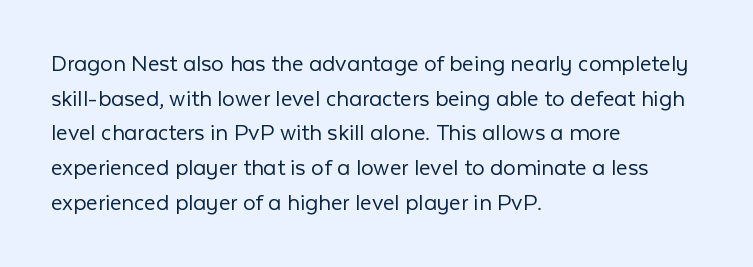
The image shows 25 px text type, upright; set left-aligned, normal line spacing (1.39x), normal letter spacing, not underlined.
